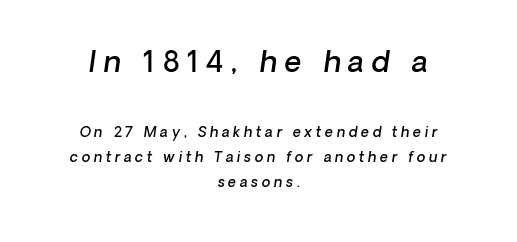
Spacing verdict: proportional, widths tailored to each character. Caption: multi-line text, centered on the measure. Typographic density is moderately raised because the face is semibold. Nope, no serifs anywhere on these letters. These two chunks differ in scale, with the top chunk taking the larger measure. A clean baseline with only descenders dipping below it.
